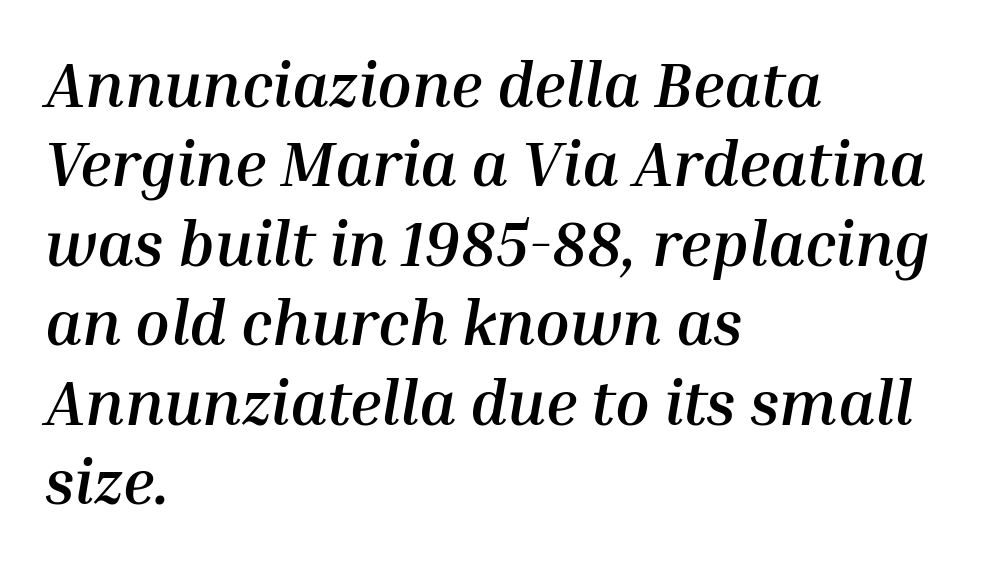
The image shows 63 px semibold type, italic (leaning right); set left-aligned, normal line spacing (1.26x), normal letter spacing, not underlined; medium stroke contrast and a medium x-height.
